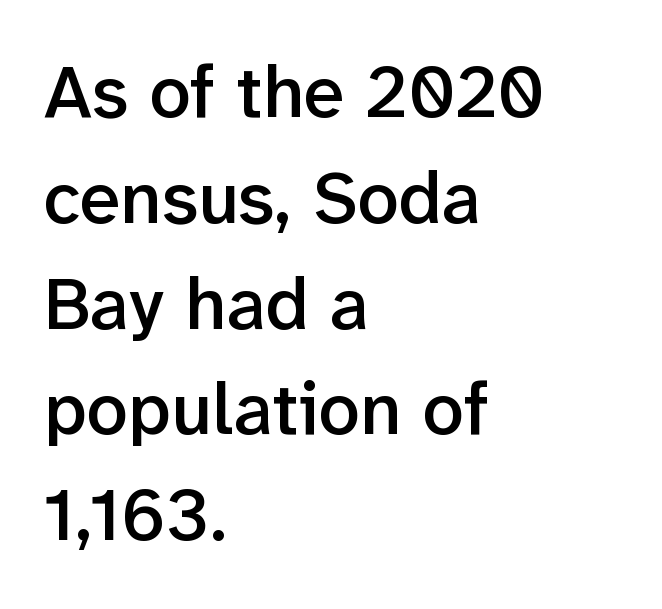
Compared with typical body copy, the letter spacing here is the same. The face used here is a semibold: visibly heavier than regular, lighter than bold. Is this a sans? Yes — the strokes have no serifs. The passage is arranged the way most books set body copy — flush left.
